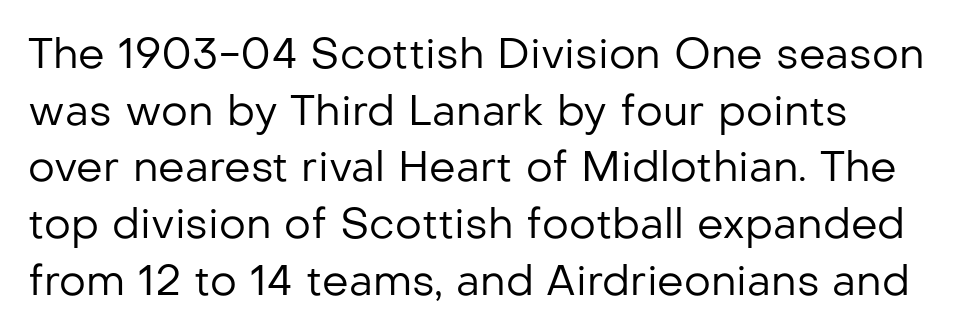
Q: Is the text bold? A: No.
Q: Is the text italic (slanted)? A: No, it is upright.
Q: Is the typeface a serif or a sans-serif typeface? A: Sans-serif.
Q: Is the text underlined? A: No.
Q: How is the paragraph aligned? A: Left-aligned.
Q: Is the spacing between letters normal or unusually wide? A: Normal.
Q: Is the spacing between lines tight, normal or loose? A: Normal.
Q: Width (condensed, normal, or wide)? A: Normal.
Q: Stroke contrast? A: Low.
Q: x-height? A: Medium.
Q: Monospaced? A: No.
